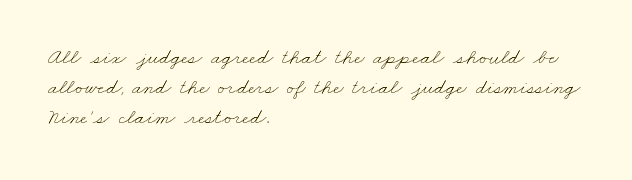
The image shows 22 px text type; set left-aligned, normal line spacing (1.37x), normal letter spacing, not underlined.
